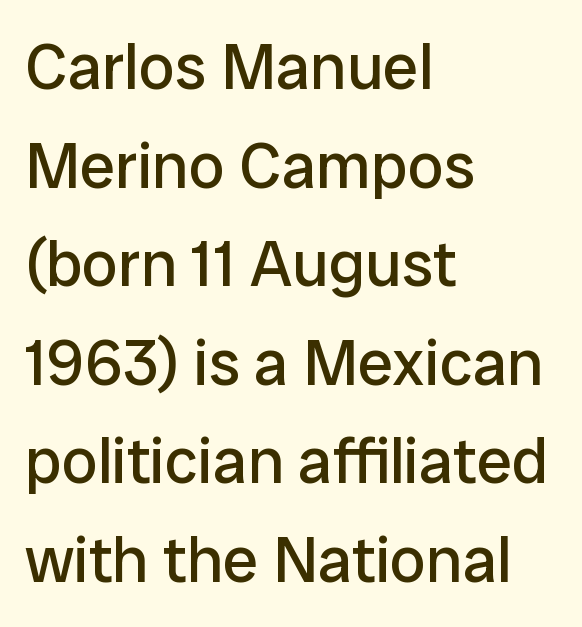
Baseline-to-baseline distance is the conventional proportion of letter height. You could not count columns in this text — the font is proportionally spaced. Inter-character spacing is left at the font's built-in metrics. The typesetting does not lean heavy: it is not bold. The font's upright variant was chosen for this text. Each letter's strokes conclude bluntly, with no projecting serifs.
